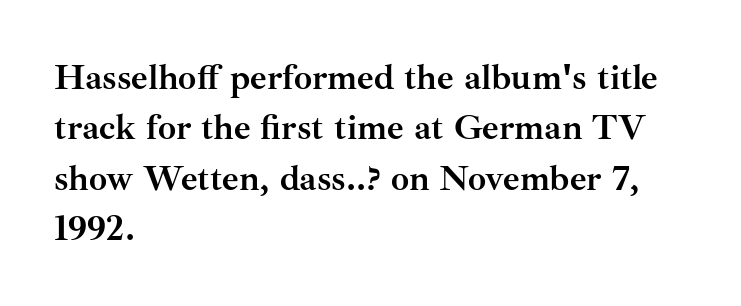
Typographically, this falls in the serif category. Is this a fixed-width face? No — the glyphs have proportional, varying widths. Left-aligned paragraph, ragged on the right. Its strokes are broad and dark, the hallmark of bold type. The letters stand straight up with perfectly vertical stems.
